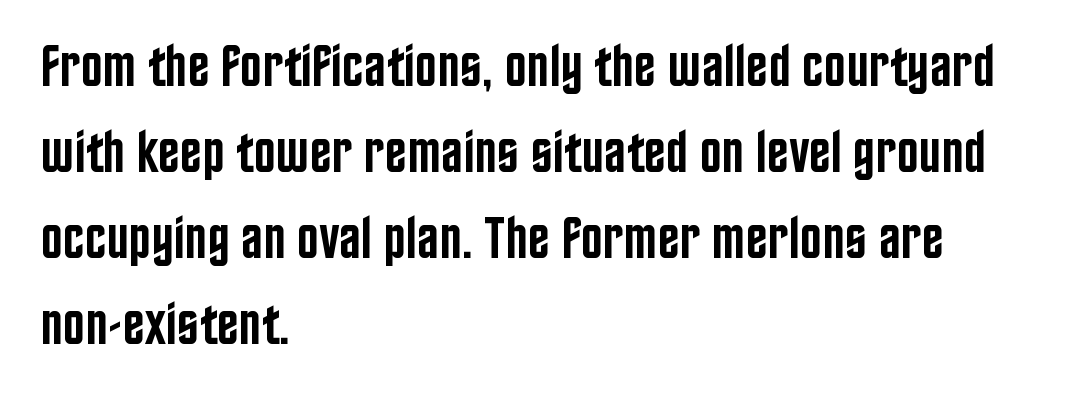
The image shows 59 px semibold, condensed sans-serif type, upright; set left-aligned, normal line spacing (1.46x), normal letter spacing, not underlined; low stroke contrast and a large x-height.
